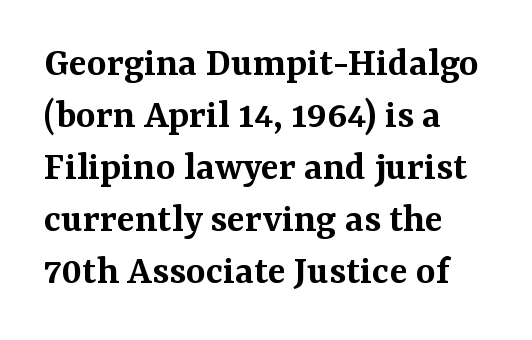
Q: Is the text bold? A: Semi-bold.
Q: Is the text italic (slanted)? A: No, it is upright.
Q: Is the typeface a serif or a sans-serif typeface? A: Serif.
Q: Is the text underlined? A: No.
Q: How is the paragraph aligned? A: Left-aligned.
Q: Is the spacing between letters normal or unusually wide? A: Normal.
Q: Width (condensed, normal, or wide)? A: Normal.
Q: Stroke contrast? A: Medium.
Q: x-height? A: Medium.
Q: Monospaced? A: No.
